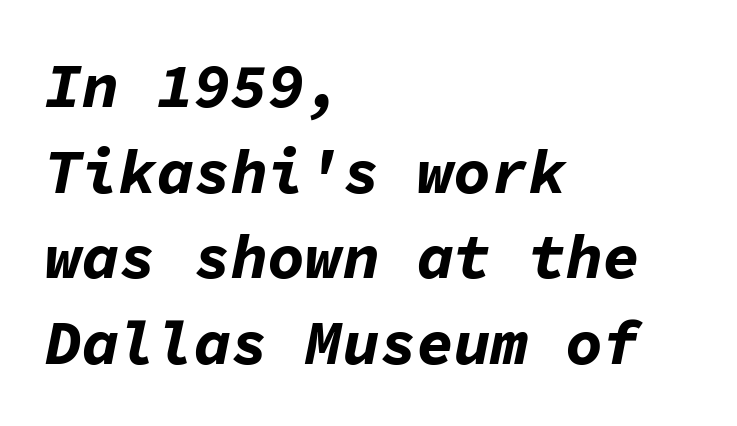
Q: Is the text bold? A: Yes.
Q: Is the text italic (slanted)? A: Yes, it leans right by about 11 degrees.
Q: Is the text underlined? A: No.
Q: How is the paragraph aligned? A: Left-aligned.
Q: Is the spacing between letters normal or unusually wide? A: Normal.
Q: Is the spacing between lines tight, normal or loose? A: Normal.
Q: Width (condensed, normal, or wide)? A: Normal.
Q: Stroke contrast? A: Low.
Q: x-height? A: Medium.
Q: Monospaced? A: Yes.
